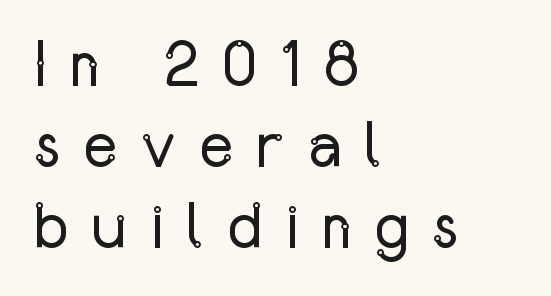
{"serif": "no", "italic": "no", "bold": "no", "weight": "regular", "width": "condensed", "stroke_contrast": "low", "x_height": "medium", "monospaced": "no", "underline": "no", "align": "left", "line_spacing_ratio": 1.23, "letter_spacing": "wide", "letter_spacing_em": 0.33, "glyph_px": 66}
